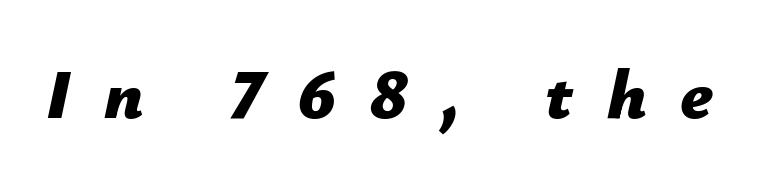
{"italic": "yes", "lean": "right", "slant_degrees": 12, "bold": "yes", "weight": "bold", "width": "normal", "stroke_contrast": "low", "x_height": "medium", "monospaced": "no", "underline": "no", "letter_spacing": "wide", "letter_spacing_em": 0.49, "glyph_px": 69}
